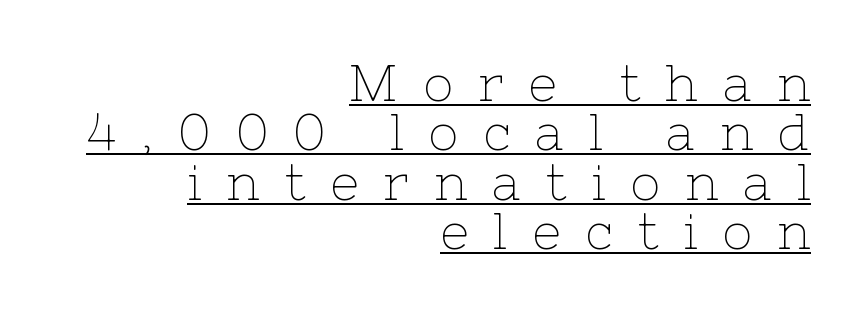
{"serif": "yes", "italic": "no", "bold": "no", "weight": "thin", "width": "normal", "stroke_contrast": "low", "x_height": "medium", "monospaced": "no", "underline": "yes", "align": "right", "line_spacing": "tight", "line_spacing_ratio": 0.99, "letter_spacing": "wide", "letter_spacing_em": 0.5, "glyph_px": 50}
